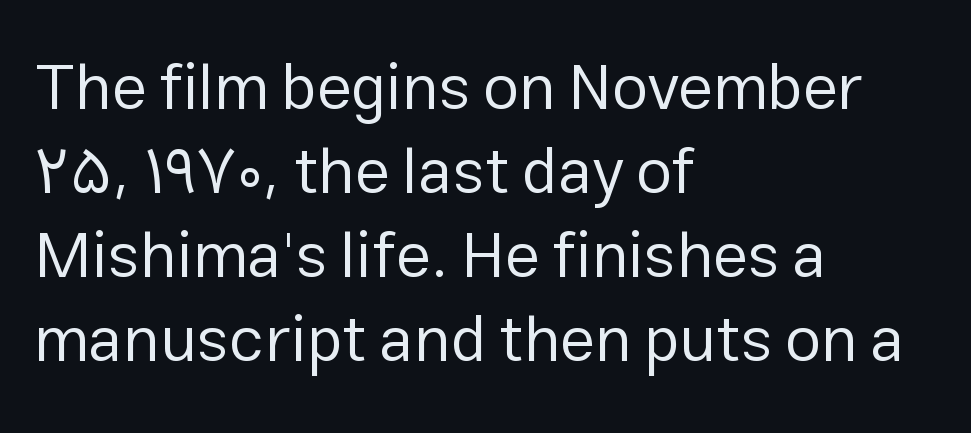
The image shows 64 px regular-weight sans-serif type, upright; set left-aligned, normal line spacing (1.31x), normal letter spacing, not underlined; low stroke contrast and a medium x-height.
